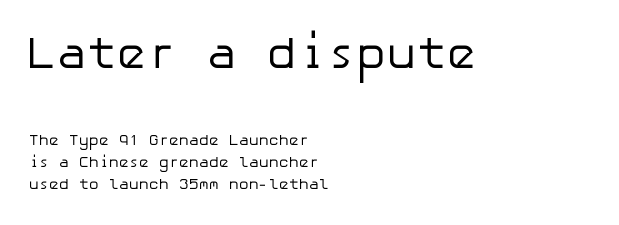
The image shows 45 px regular-weight sans-serif type, upright; set left-aligned, normal line spacing (1.47x), normal letter spacing, not underlined; the first (top) block is 3.0x larger; low stroke contrast and a medium x-height.
